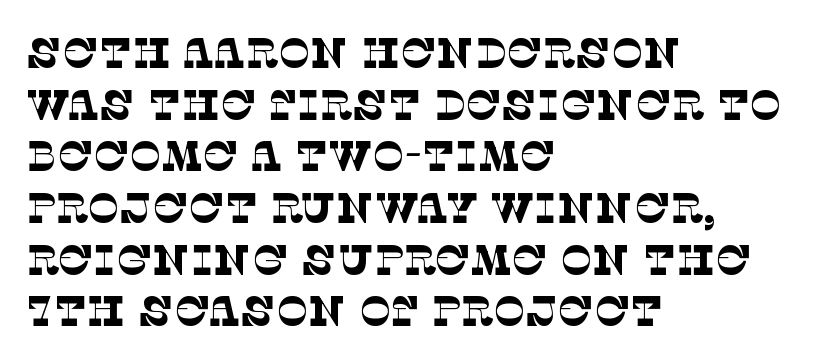
The image shows 42 px thin serif type; set left-aligned, line spacing 1.23x, normal letter spacing, not underlined; low stroke contrast and a large x-height.
